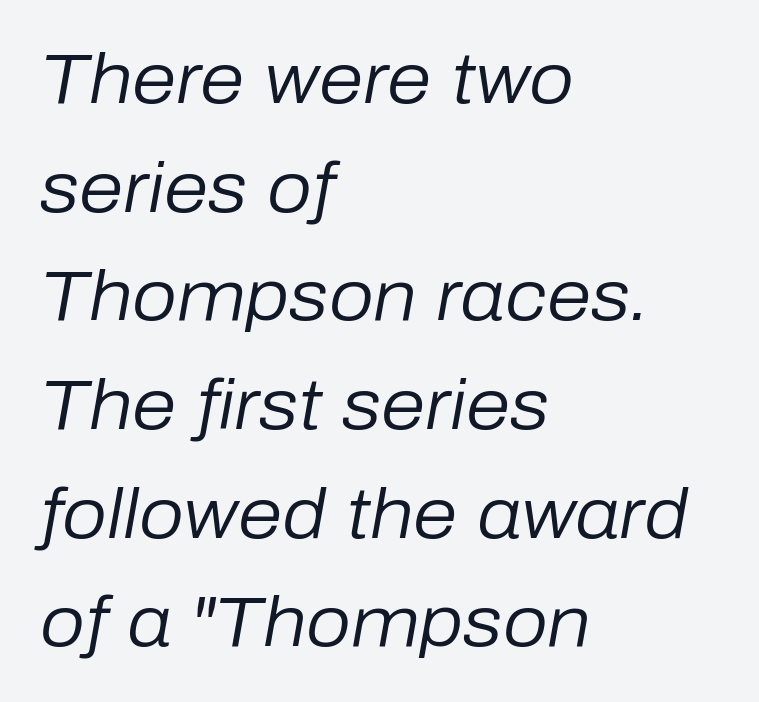
{"italic": "yes", "lean": "right", "slant_degrees": 10, "bold": "no", "weight": "regular", "width": "normal", "stroke_contrast": "low", "x_height": "medium", "monospaced": "no", "underline": "no", "align": "left", "line_spacing": "normal", "line_spacing_ratio": 1.53, "letter_spacing": "normal", "letter_spacing_em": 0.0, "glyph_px": 71}
